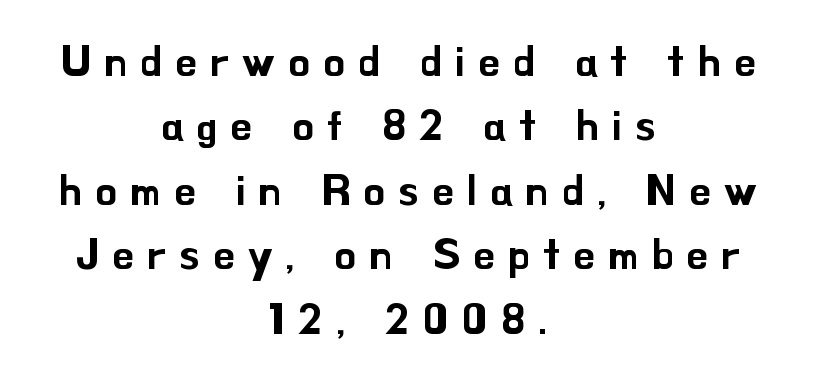
The image shows 43 px sans-serif type, upright; set centered, normal line spacing (1.5x), unusually wide letter spacing (+0.3 em), not underlined; low stroke contrast and a small x-height.
